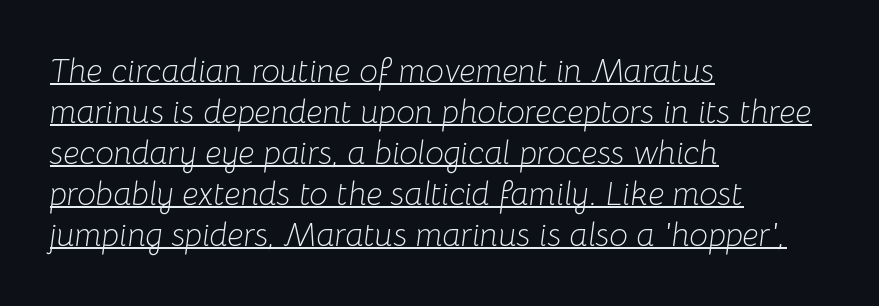
Q: Is the text bold? A: No.
Q: Is the text italic (slanted)? A: Yes, it leans right by about 8 degrees.
Q: Is the text underlined? A: Yes.
Q: How is the paragraph aligned? A: Left-aligned.
Q: Is the spacing between letters normal or unusually wide? A: Normal.
Q: Width (condensed, normal, or wide)? A: Normal.
Q: Stroke contrast? A: Low.
Q: x-height? A: Medium.
Q: Monospaced? A: No.
